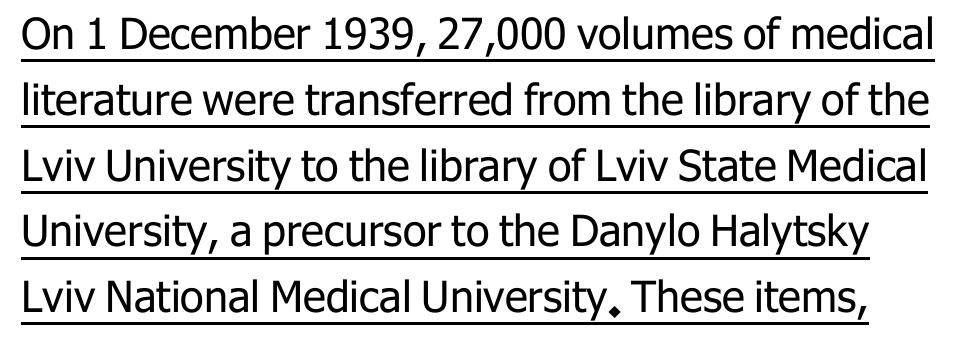
The image shows 43 px regular-weight sans-serif type, upright; set normal line spacing (1.53x), normal letter spacing, underlined; low stroke contrast and a medium x-height.
